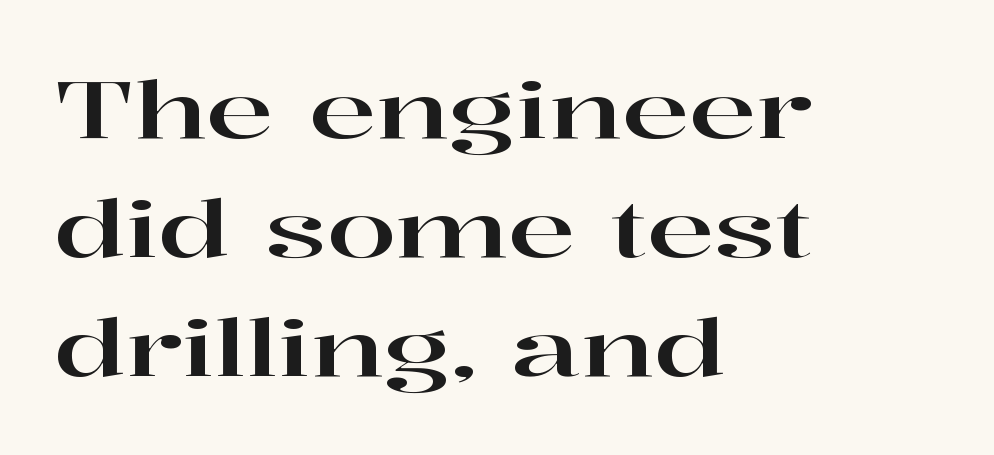
The lines sit at an ordinary, default distance from one another. Letterform terminals end in serifs throughout the passage. The lettering stays uniformly vertical, giving the passage a roman look. The gaps between neighbouring characters are ordinary and unremarkable.
